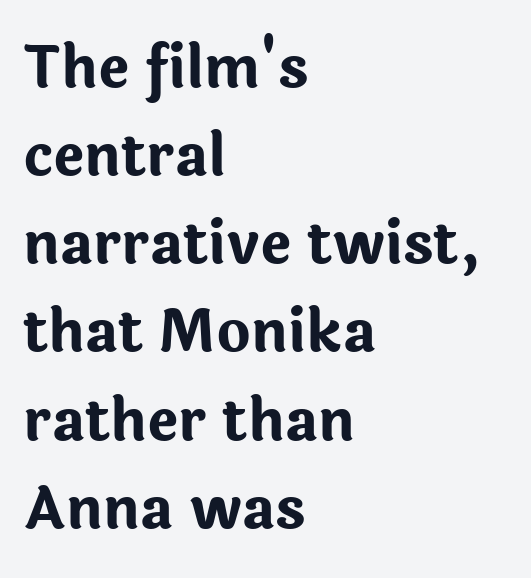
The image shows 58 px bold sans-serif type, upright; set left-aligned, normal line spacing (1.52x), normal letter spacing, not underlined; low stroke contrast and a medium x-height.
